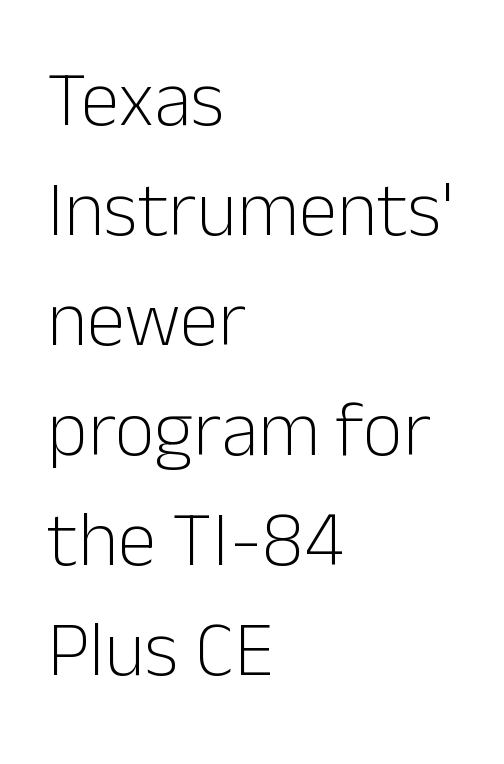
{"serif": "no", "italic": "no", "bold": "no", "weight": "light", "width": "normal", "stroke_contrast": "low", "x_height": "medium", "monospaced": "no", "underline": "no", "align": "left", "line_spacing": "normal", "line_spacing_ratio": 1.41, "letter_spacing": "normal", "letter_spacing_em": 0.0, "glyph_px": 78}
